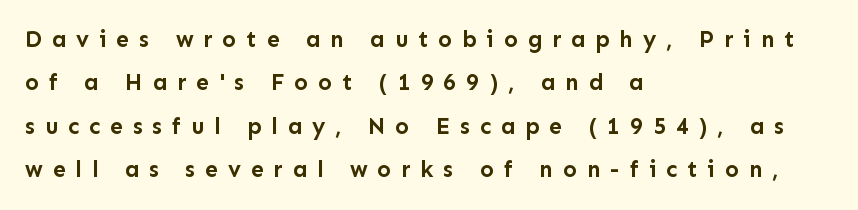
The image shows 23 px bold type, upright; set left-aligned, line spacing 1.89x, unusually wide letter spacing (+0.43 em), not underlined.
